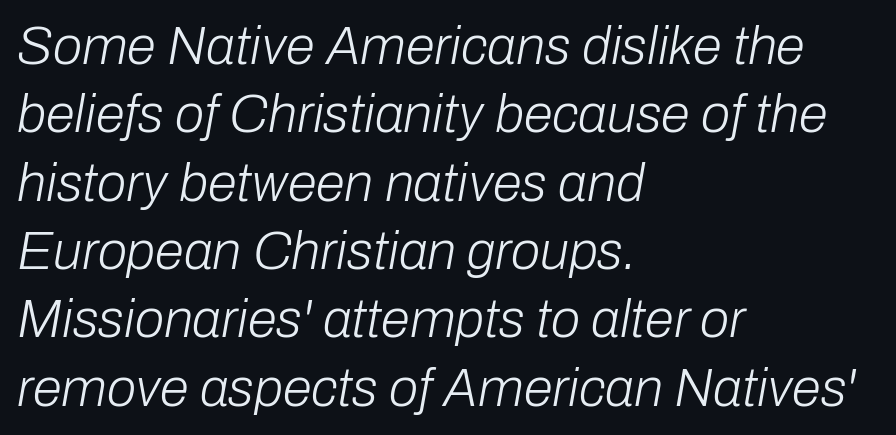
{"italic": "yes", "lean": "right", "slant_degrees": 10, "bold": "no", "weight": "light", "width": "normal", "stroke_contrast": "low", "x_height": "medium", "monospaced": "no", "underline": "no", "align": "left", "line_spacing": "normal", "line_spacing_ratio": 1.29, "letter_spacing": "normal", "letter_spacing_em": 0.0, "glyph_px": 53}
